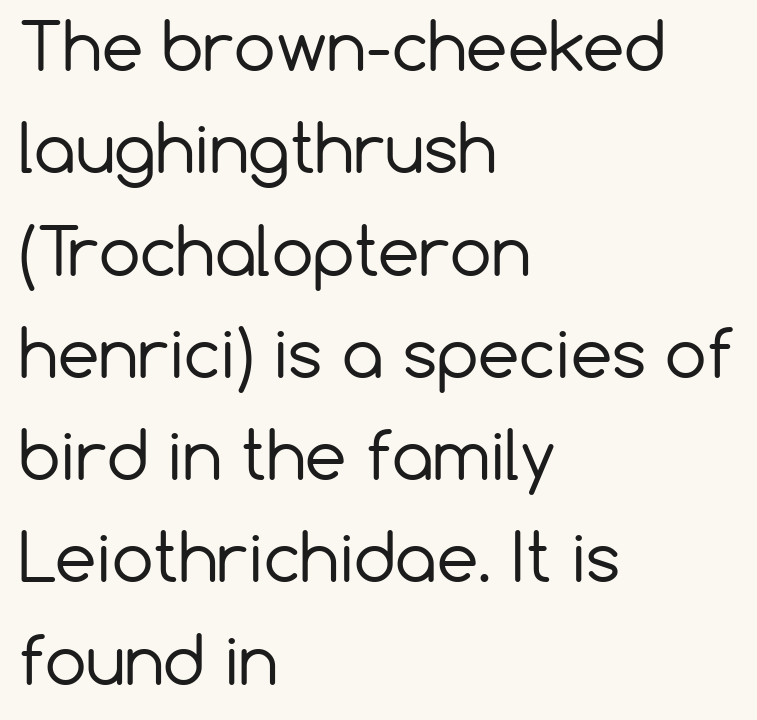
The image shows 66 px regular-weight sans-serif type, upright; set left-aligned, normal line spacing (1.55x), normal letter spacing, not underlined; low stroke contrast and a medium x-height.
